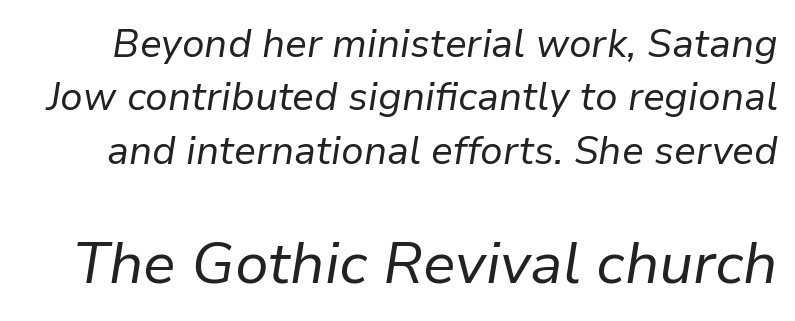
Notice how descenders clear the ascenders below comfortably — that's standard leading. How are the letters spaced? Ordinarily, with no added tracking. You can tell it's italic because the verticals aren't actually vertical. Words float on clear page, feet unadorned. Vertical stems look standard width or narrower in stroke.
